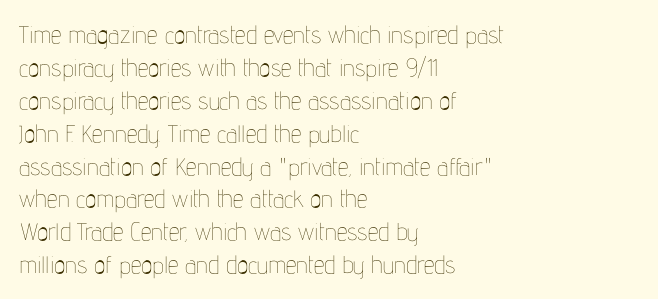
The image shows 24 px text type, upright; set left-aligned, normal line spacing (1.37x), normal letter spacing, not underlined.
